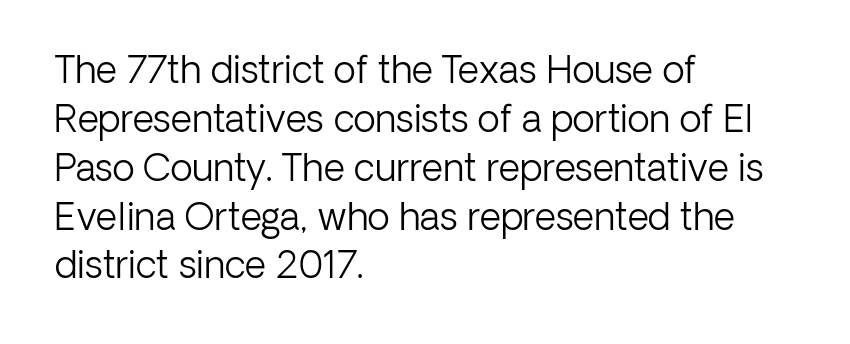
Q: Is the text bold? A: No.
Q: Is the text italic (slanted)? A: No, it is upright.
Q: Is the typeface a serif or a sans-serif typeface? A: Sans-serif.
Q: Is the text underlined? A: No.
Q: How is the paragraph aligned? A: Left-aligned.
Q: Is the spacing between letters normal or unusually wide? A: Normal.
Q: Is the spacing between lines tight, normal or loose? A: Normal.
Q: Width (condensed, normal, or wide)? A: Normal.
Q: Stroke contrast? A: Low.
Q: x-height? A: Medium.
Q: Monospaced? A: No.
